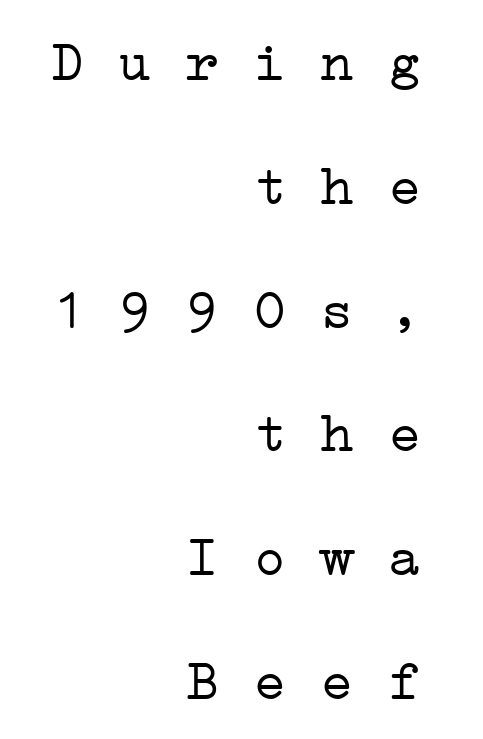
Q: Is the text bold? A: No.
Q: Is the typeface a serif or a sans-serif typeface? A: Serif.
Q: Is the text underlined? A: No.
Q: How is the paragraph aligned? A: Right-aligned.
Q: Is the spacing between letters normal or unusually wide? A: Normal.
Q: Is the spacing between lines tight, normal or loose? A: Loose.
Q: Width (condensed, normal, or wide)? A: Wide.
Q: Stroke contrast? A: Low.
Q: x-height? A: Medium.
Q: Monospaced? A: Yes.
